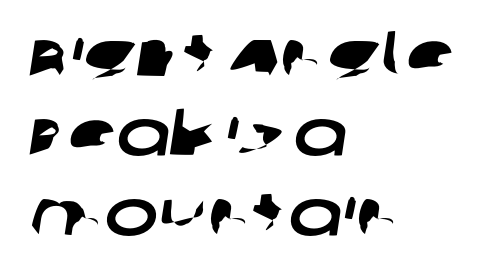
The image shows 64 px wide sans-serif type; set left-aligned, line spacing 1.24x, normal letter spacing, not underlined; low stroke contrast and a large x-height.
